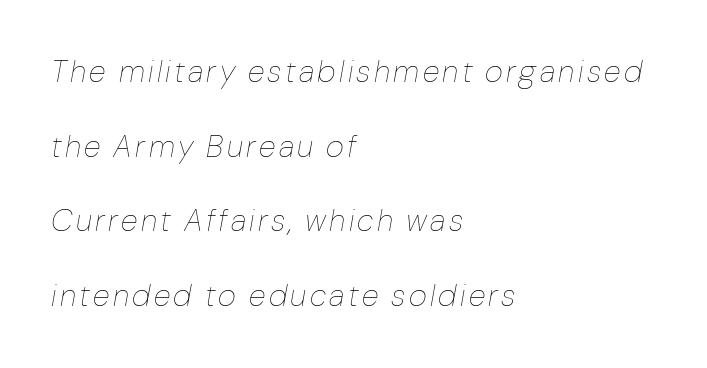
Q: Is the text bold? A: No.
Q: Is the text italic (slanted)? A: Yes, it leans right by about 10 degrees.
Q: Is the text underlined? A: No.
Q: How is the paragraph aligned? A: Left-aligned.
Q: Is the spacing between lines tight, normal or loose? A: Loose.
Q: Width (condensed, normal, or wide)? A: Normal.
Q: Stroke contrast? A: Low.
Q: x-height? A: Medium.
Q: Monospaced? A: No.
